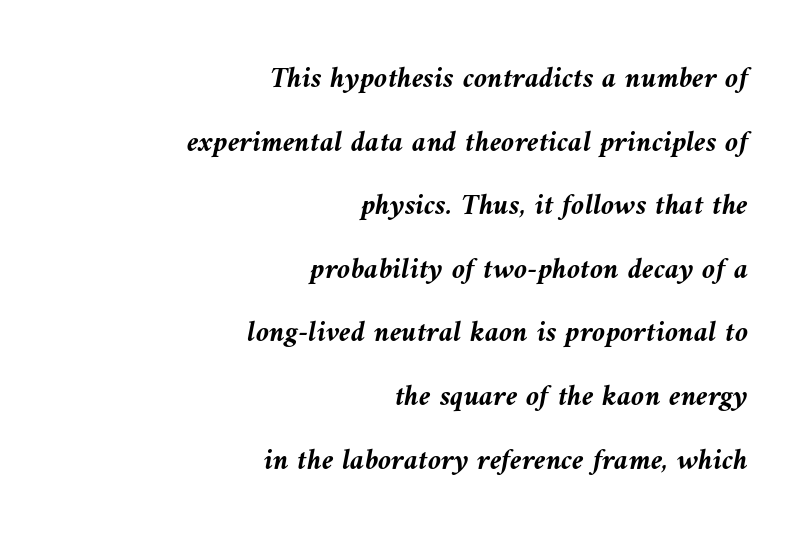
The glyphs have the mass of a bold cut. Proportional: the letters do not fall into vertical columns. Italic? Definitely — the glyphs are oblique. Compared with typical paragraphs, the rows here are farther apart.
